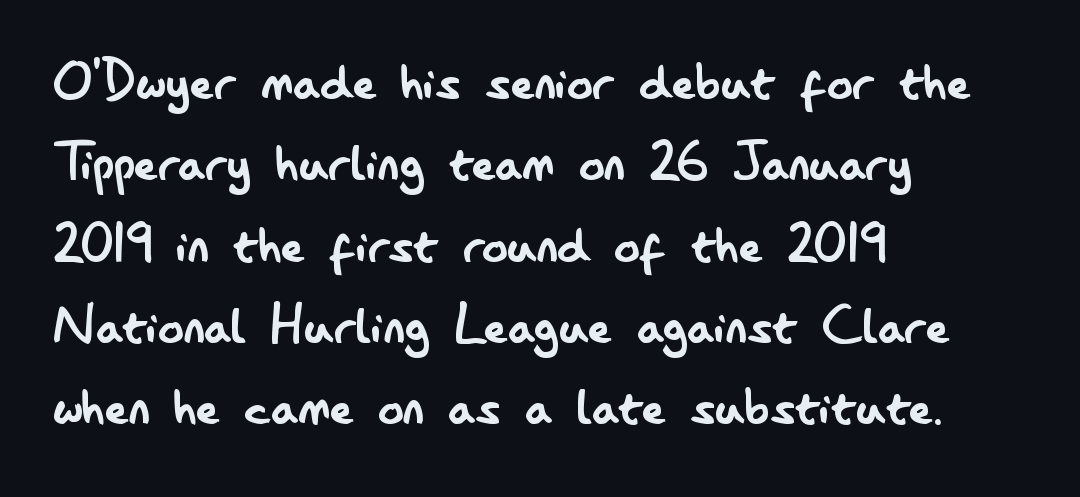
Think standard paragraph weight, or any step lighter than that. Spacing verdict: proportional, widths tailored to each character. The glyphs in this specimen are sans serif. How are the letters spaced? Ordinarily, with no added tracking. Normally led — the rows are evenly, conventionally spaced. You can tell it's not italic because the verticals are truly vertical.
